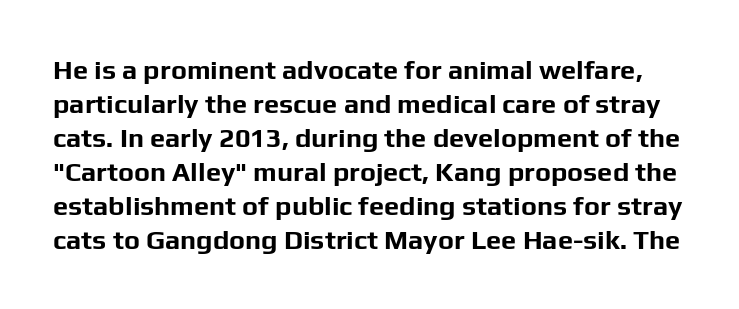
The image shows 27 px bold type, upright; set normal line spacing (1.26x), normal letter spacing, not underlined.
